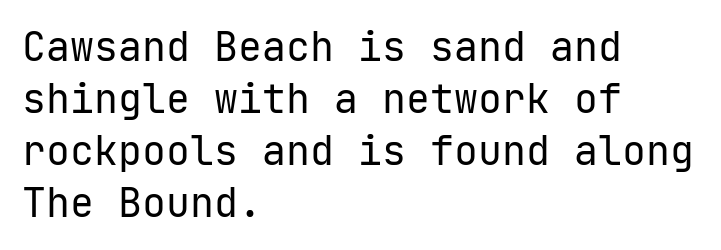
The image shows 40 px regular-weight sans-serif type, upright, monospaced; set left-aligned, normal line spacing (1.3x), normal letter spacing, not underlined; low stroke contrast and a medium x-height.
